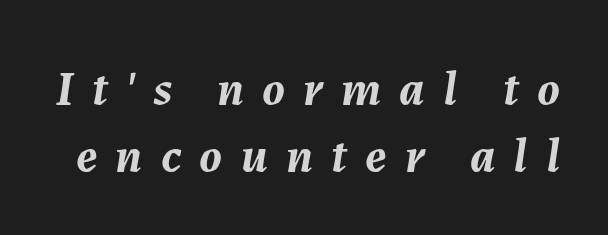
The image shows 49 px semibold type, italic (leaning right); set normal line spacing (1.36x), unusually wide letter spacing (+0.37 em), not underlined; medium stroke contrast and a medium x-height.
